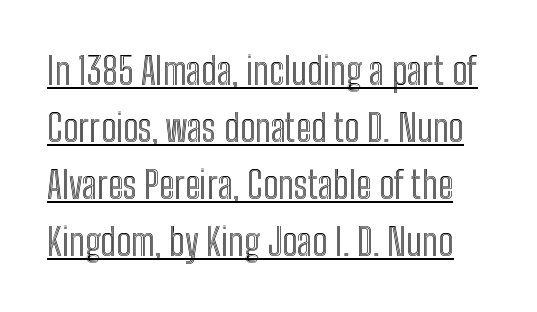
{"italic": "no", "width": "condensed", "x_height": "medium", "monospaced": "no", "underline": "yes", "line_spacing": "normal", "line_spacing_ratio": 1.5, "letter_spacing": "normal", "letter_spacing_em": 0.0, "glyph_px": 38}
